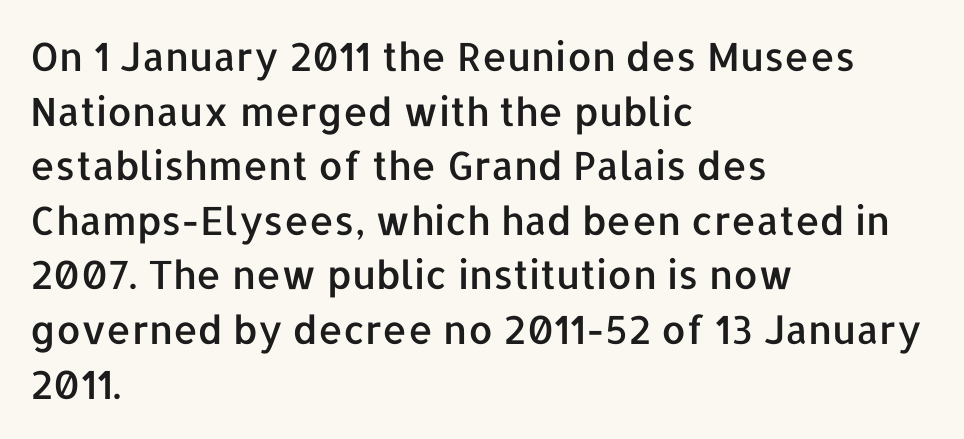
Honestly, the letter spacing is just normal — you wouldn't notice it. The foot of each line stays bare and open. Style check: upright. Here the designer chose a conventional face with non-uniform glyph widths.
